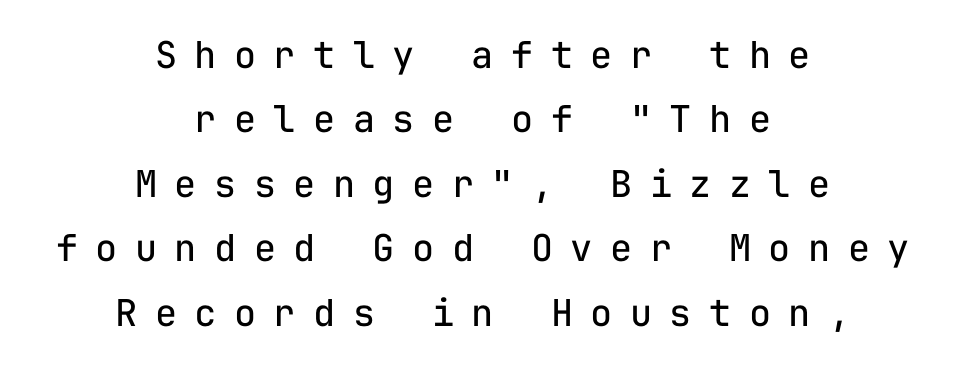
Think standard paragraph weight, or any step lighter than that. Descenders hang freely into open space. Words appear elongated and porous because spacing is wide. Is this a fixed-width face? Yes — each glyph sits in an identical cell.
